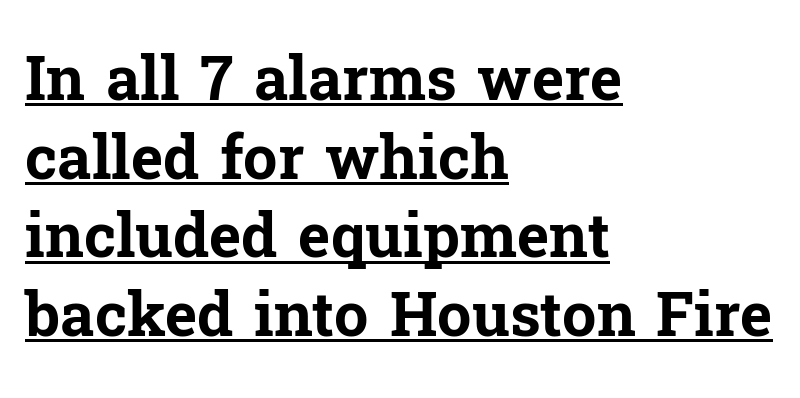
Each line starts at the same left margin while the right side varies. Glyph-to-glyph distance matches everyday printed text. Students, this is bold: see how much ink each stroke carries. Emphasis is given by a line drawn under the lettering.
